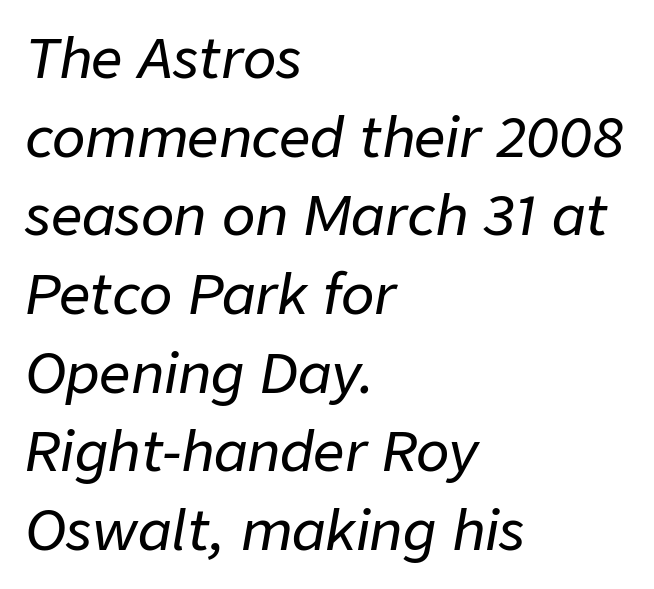
The image shows 55 px text type, italic (leaning right); set left-aligned, normal line spacing (1.43x), normal letter spacing, not underlined; low stroke contrast and a medium x-height.
